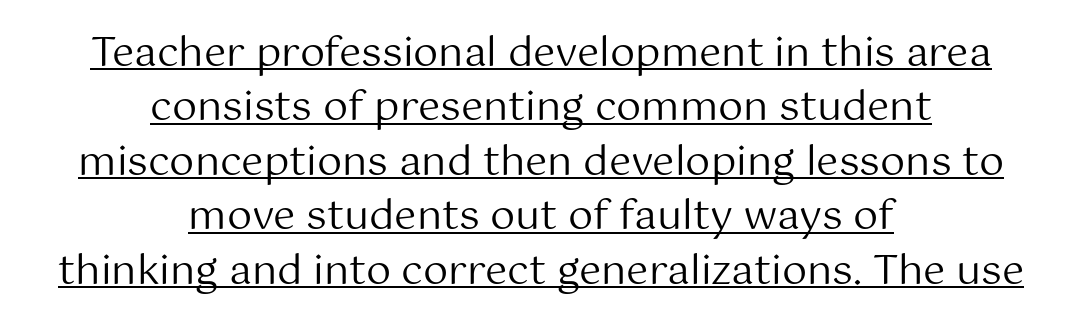
{"serif": "no", "italic": "no", "bold": "no", "weight": "regular", "width": "normal", "stroke_contrast": "medium", "x_height": "medium", "monospaced": "no", "underline": "yes", "align": "center", "line_spacing": "normal", "line_spacing_ratio": 1.36, "letter_spacing": "normal", "letter_spacing_em": 0.0, "glyph_px": 40}
